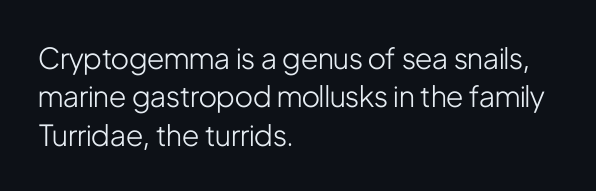
The typesetting does not lean heavy: it is not bold. Words float on clear page, feet unadorned. One-word summary of the alignment: left. Is there any slant? The stems are plumb.
